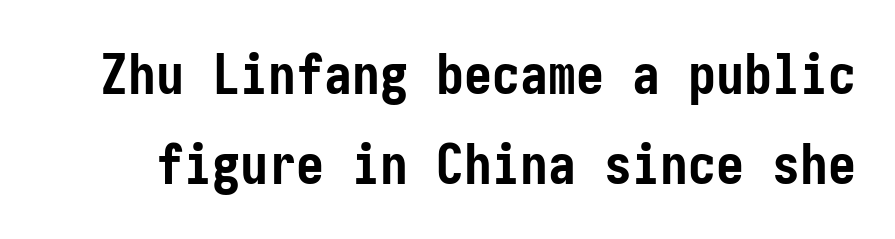
The image shows 56 px semibold, condensed sans-serif type, upright; set normal line spacing (1.6x), normal letter spacing, not underlined; low stroke contrast and a medium x-height.
